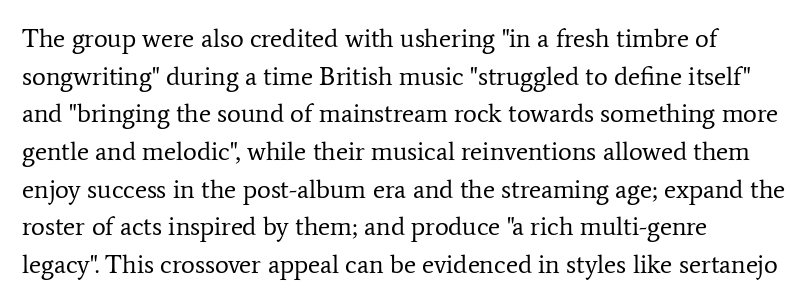
This sample is left-justified, so line endings fall wherever the words run out. Short note: letters normally spaced. These lines were composed using upright roman letters. Nothing heavy about these letters — not bold at all. The glyphs are unaccompanied by any horizontal stroke below them. Quick note: interline space is typical.
